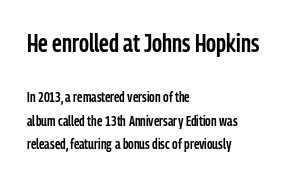
Nothing unusual about the tracking: characters are spaced as the font intends. The passage is arranged the way most books set body copy — flush left. Evenly set lines give the paragraph a standard silhouette. Weight check: semibold — heavier than regular, not quite bold. Clear beneath every line of the passage. The passage shown begins with its larger block and ends with its smaller one.
